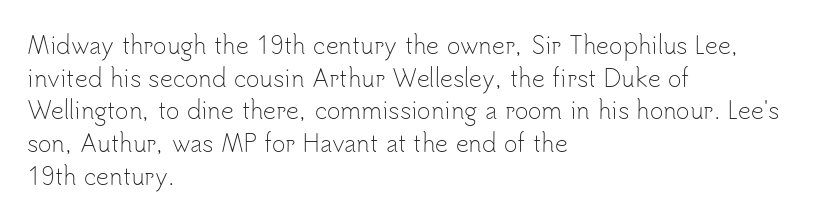
Characters follow at the spacing the type designer built in. The letterforms sit at book weight or below. Rendered with straight, roman letterforms. The rows are spaced the way most documents space them. The strip under each line holds only bare page.
